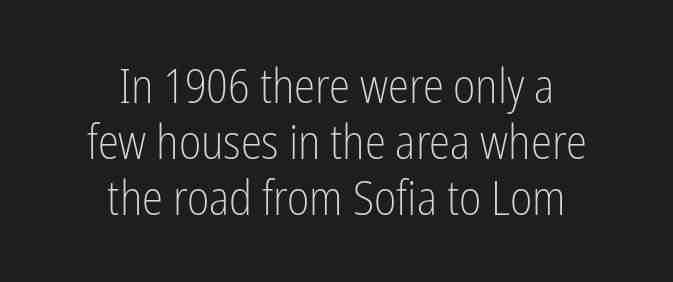
{"serif": "no", "italic": "no", "bold": "no", "weight": "light", "width": "condensed", "stroke_contrast": "low", "x_height": "medium", "monospaced": "no", "underline": "no", "align": "center", "line_spacing_ratio": 1.17, "letter_spacing": "normal", "letter_spacing_em": 0.0, "glyph_px": 48}
